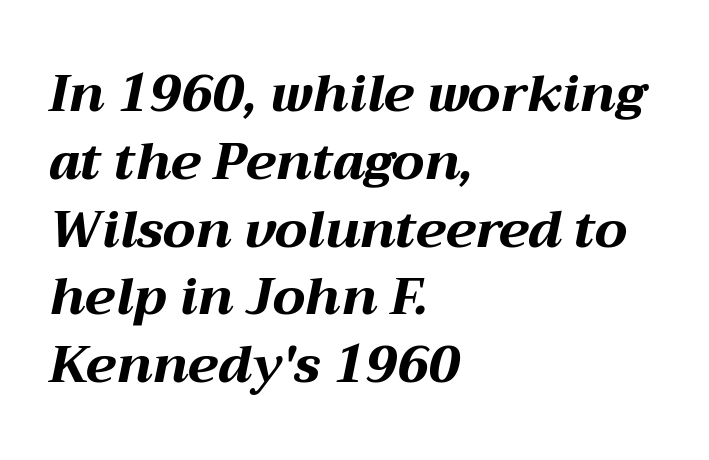
Q: Is the text bold? A: Yes.
Q: Is the text italic (slanted)? A: Yes, it leans right by about 12 degrees.
Q: Is the text underlined? A: No.
Q: How is the paragraph aligned? A: Left-aligned.
Q: Is the spacing between letters normal or unusually wide? A: Normal.
Q: Is the spacing between lines tight, normal or loose? A: Normal.
Q: Width (condensed, normal, or wide)? A: Wide.
Q: Stroke contrast? A: Medium.
Q: x-height? A: Medium.
Q: Monospaced? A: No.
